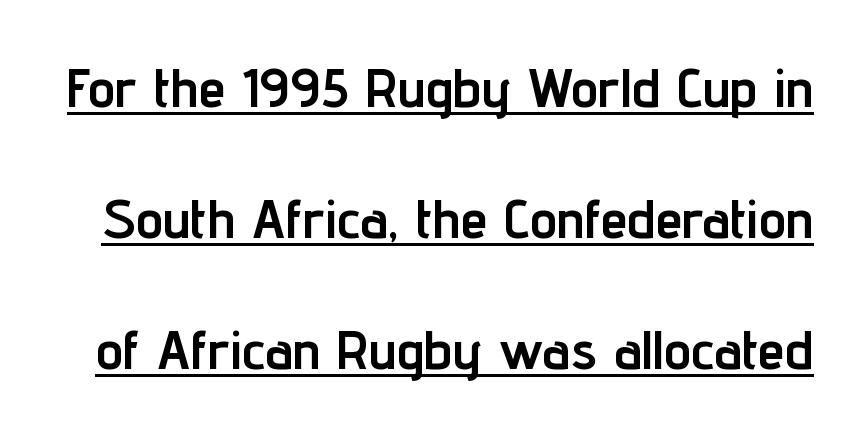
Every character sits straight up, as roman type does. Looks like regular typesetting: each glyph gets only the width it needs. This is heavy type, rendered in bold. Observe the ordinary spacing: letters are neighbours, not strangers. A typographer would call this underscored text. This sample uses a sans-serif face.
